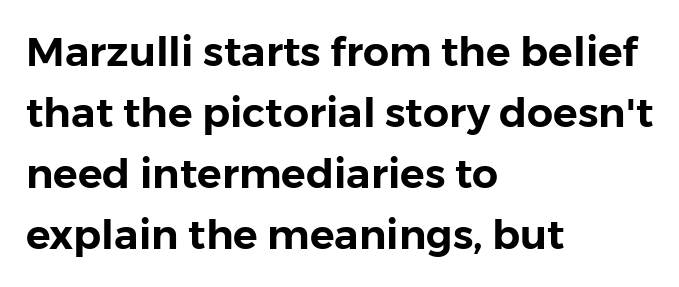
{"serif": "no", "italic": "no", "width": "normal", "stroke_contrast": "low", "x_height": "medium", "monospaced": "no", "underline": "no", "align": "left", "line_spacing": "normal", "line_spacing_ratio": 1.49, "letter_spacing": "normal", "letter_spacing_em": 0.0, "glyph_px": 41}
